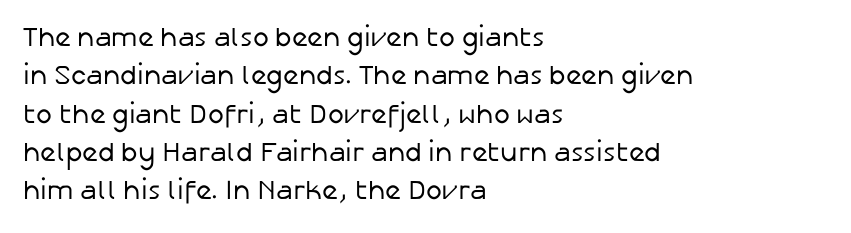
The image shows 27 px text type, upright; set left-aligned, normal line spacing (1.42x), normal letter spacing, not underlined.
